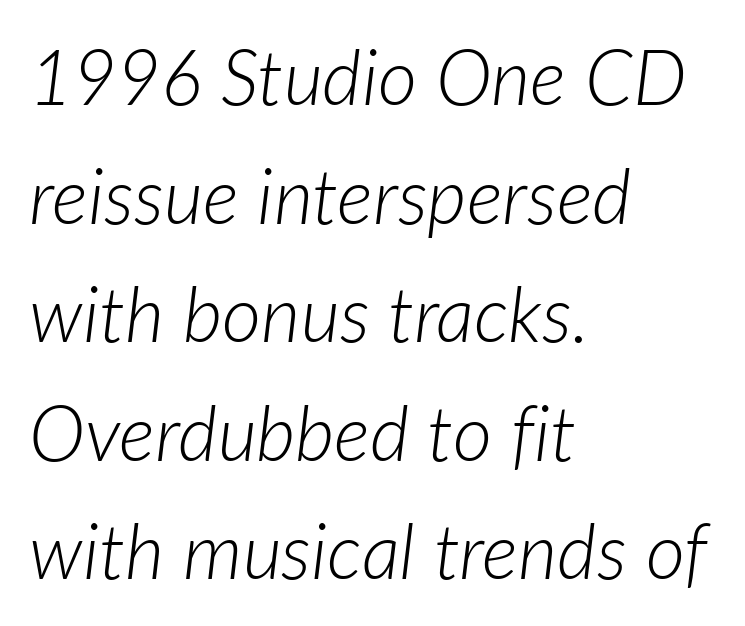
{"italic": "yes", "lean": "right", "slant_degrees": 7, "bold": "no", "weight": "light", "width": "normal", "stroke_contrast": "low", "x_height": "medium", "monospaced": "no", "underline": "no", "align": "left", "line_spacing": "normal", "line_spacing_ratio": 1.56, "letter_spacing": "normal", "letter_spacing_em": 0.0, "glyph_px": 76}
